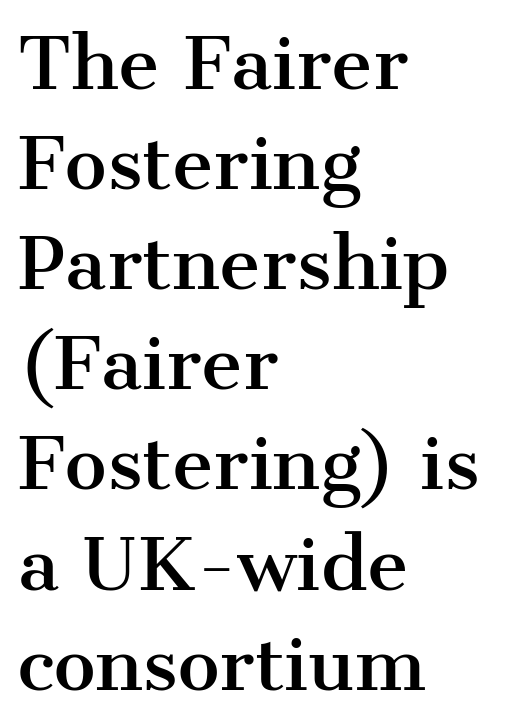
The image shows 71 px serif type, upright; set left-aligned, normal line spacing (1.41x), normal letter spacing, not underlined; medium stroke contrast and a medium x-height.
